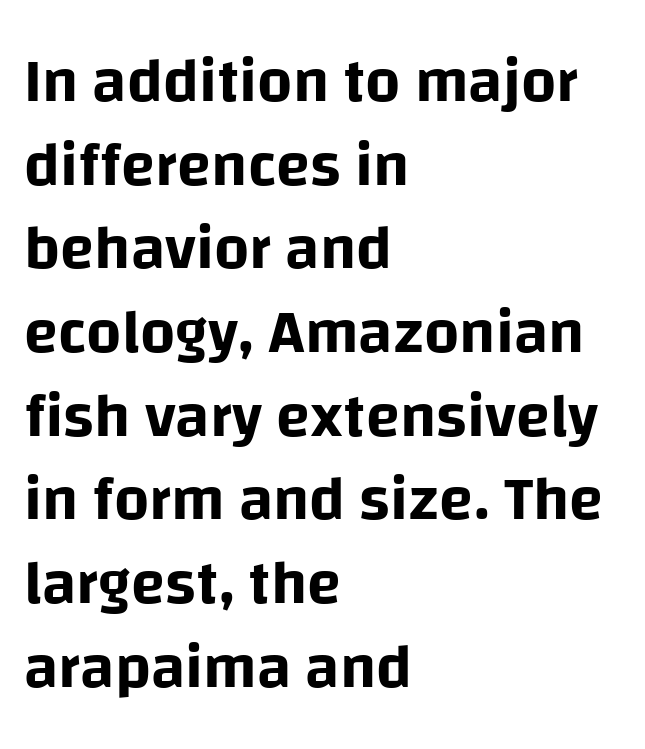
Q: Is the text italic (slanted)? A: No, it is upright.
Q: Is the typeface a serif or a sans-serif typeface? A: Sans-serif.
Q: Is the text underlined? A: No.
Q: How is the paragraph aligned? A: Left-aligned.
Q: Is the spacing between letters normal or unusually wide? A: Normal.
Q: Is the spacing between lines tight, normal or loose? A: Normal.
Q: Width (condensed, normal, or wide)? A: Normal.
Q: Stroke contrast? A: Low.
Q: x-height? A: Large.
Q: Monospaced? A: No.
